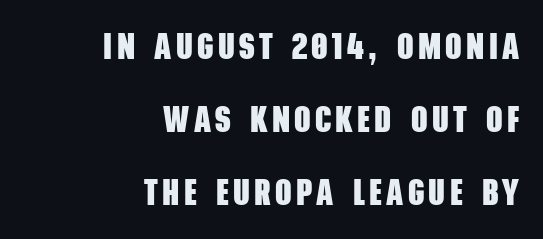
{"serif": "no", "bold": "yes", "weight": "heavy", "width": "condensed", "stroke_contrast": "low", "x_height": "large", "monospaced": "no", "underline": "no", "align": "right", "line_spacing": "loose", "line_spacing_ratio": 2.03, "glyph_px": 36}
